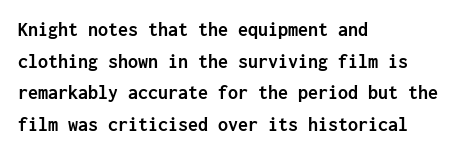
If you drew a line through each stem, it would be perfectly vertical. Nobody drew a line under any word here. A full-strength bold gives these letters their thick strokes. Honestly, the letter spacing is just normal — you wouldn't notice it. Left-aligned paragraph, ragged on the right.
